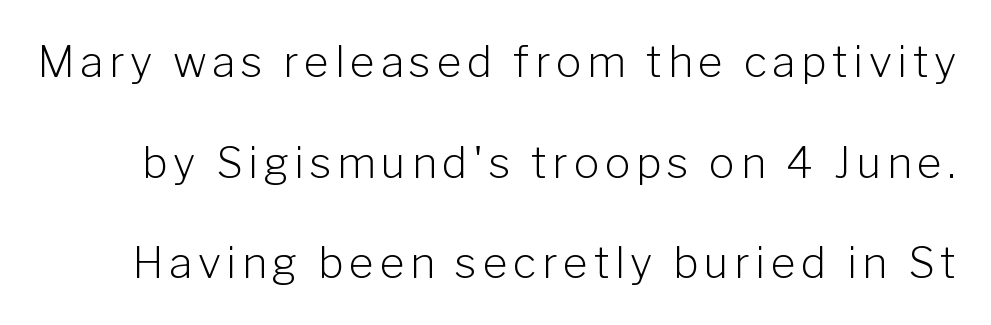
{"serif": "no", "italic": "no", "bold": "no", "weight": "light", "width": "normal", "stroke_contrast": "low", "x_height": "medium", "monospaced": "no", "underline": "no", "line_spacing": "loose", "line_spacing_ratio": 2.34, "glyph_px": 43}
